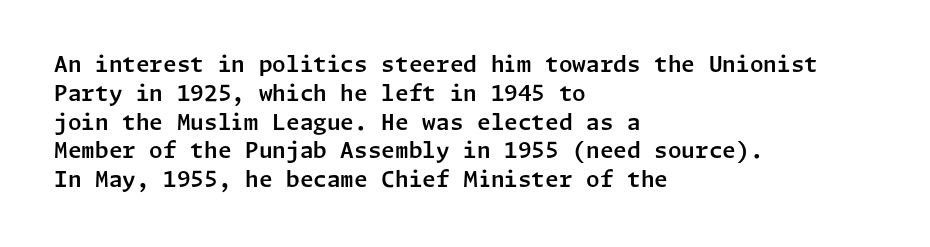
Q: Is the text italic (slanted)? A: No, it is upright.
Q: Is the text underlined? A: No.
Q: How is the paragraph aligned? A: Left-aligned.
Q: Is the spacing between letters normal or unusually wide? A: Normal.
Q: Is the spacing between lines tight, normal or loose? A: Normal.
